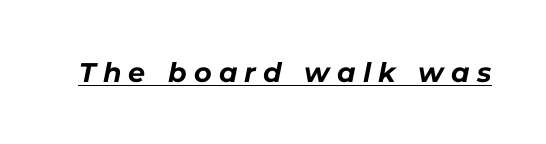
The image shows 27 px bold type, italic (leaning right); set unusually wide letter spacing (+0.27 em), underlined.
